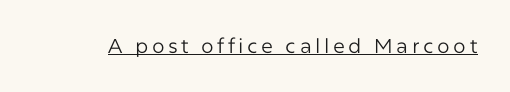
Q: Is the text bold? A: No.
Q: Is the text italic (slanted)? A: No, it is upright.
Q: Is the text underlined? A: Yes.
